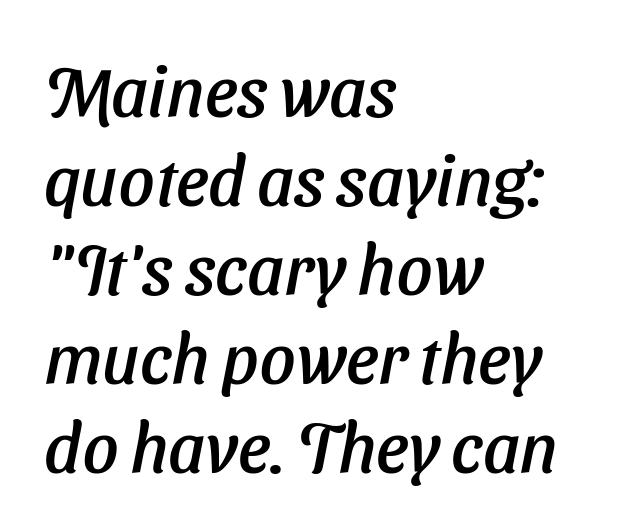
{"width": "normal", "stroke_contrast": "low", "x_height": "medium", "monospaced": "no", "underline": "no", "align": "left", "line_spacing": "normal", "line_spacing_ratio": 1.27, "letter_spacing": "normal", "letter_spacing_em": 0.0, "glyph_px": 70}
